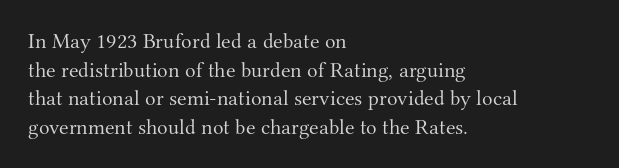
The image shows 22 px text type, upright; set left-aligned, normal line spacing (1.3x), normal letter spacing, not underlined.
